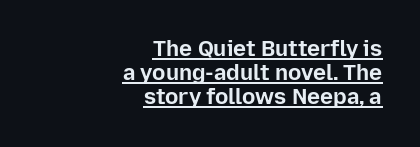
The image shows 22 px bold type, upright; set right-aligned, tight line spacing (1.08x), normal letter spacing, underlined.
